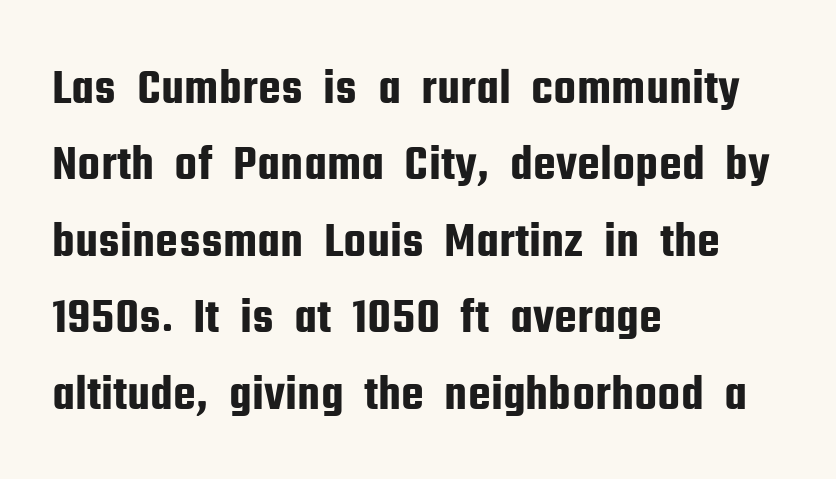
The image shows 51 px condensed sans-serif type, upright; set left-aligned, normal line spacing (1.5x), normal letter spacing, not underlined; low stroke contrast and a medium x-height.
